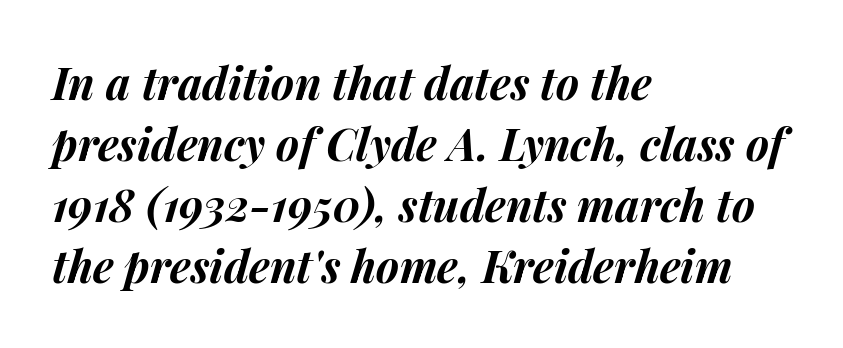
{"italic": "yes", "lean": "right", "slant_degrees": 14, "bold": "yes", "weight": "bold", "width": "normal", "stroke_contrast": "medium", "x_height": "medium", "monospaced": "no", "underline": "no", "align": "left", "line_spacing": "normal", "line_spacing_ratio": 1.39, "letter_spacing": "normal", "letter_spacing_em": 0.0, "glyph_px": 44}
